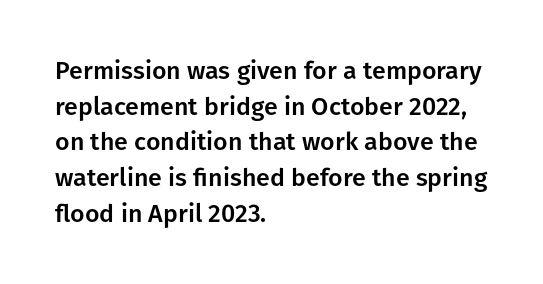
Glyph-to-glyph distance matches everyday printed text. The baseline area is clear. These lines are set flush left with a ragged right edge. Designer's note — italics off, roman on. The rendering uses a moderate line-height, typical for paragraphs.
